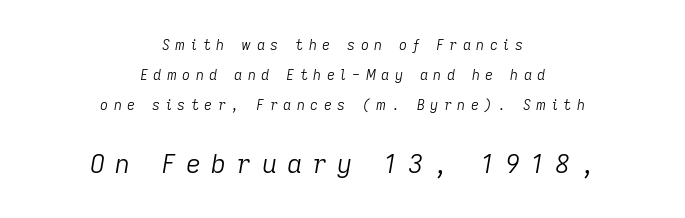
The image shows 26 px text type, italic (leaning right); set centered, loose line spacing (2.15x), unusually wide letter spacing (+0.39 em), not underlined; the second (bottom) block is 1.86x larger.
